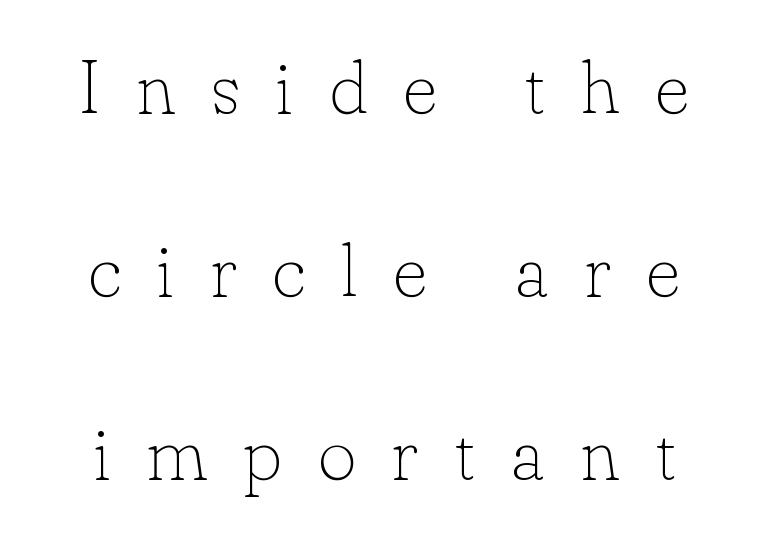
The image shows 75 px thin serif type, upright; set loose line spacing (2.44x), unusually wide letter spacing (+0.47 em), not underlined; low stroke contrast and a small x-height.
